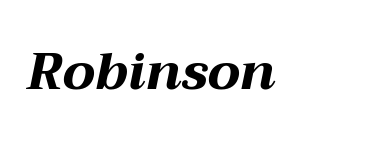
Q: Is the text bold? A: Yes.
Q: Is the text italic (slanted)? A: Yes, it leans right by about 12 degrees.
Q: Is the text underlined? A: No.
Q: Is the spacing between letters normal or unusually wide? A: Normal.
Q: Width (condensed, normal, or wide)? A: Wide.
Q: Stroke contrast? A: Medium.
Q: x-height? A: Medium.
Q: Monospaced? A: No.
